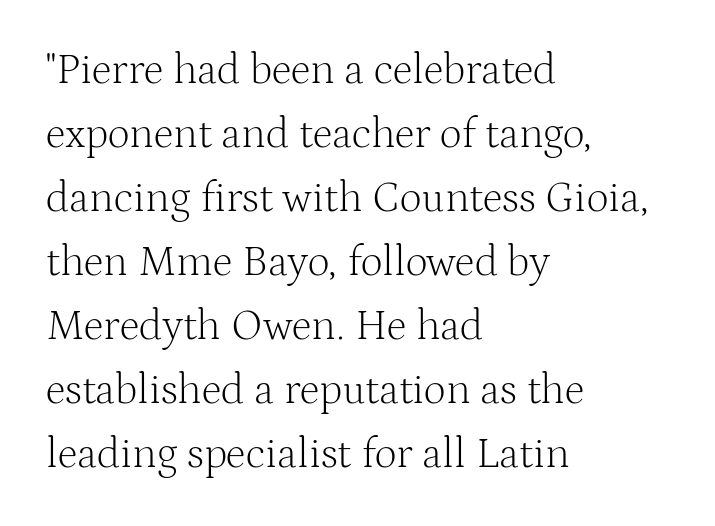
The image shows 43 px light serif type, upright; set left-aligned, normal line spacing (1.49x), normal letter spacing, not underlined; medium stroke contrast and a medium x-height.
